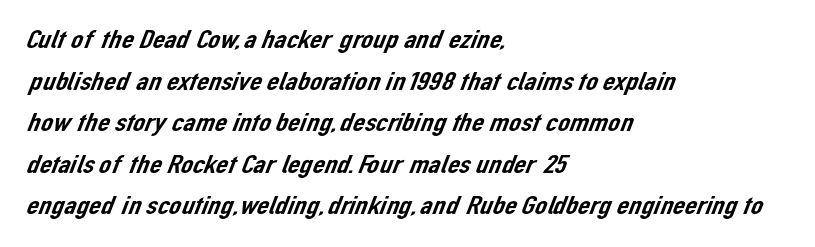
Q: Is the text underlined? A: No.
Q: How is the paragraph aligned? A: Left-aligned.
Q: Is the spacing between letters normal or unusually wide? A: Normal.
Q: Is the spacing between lines tight, normal or loose? A: Normal.
